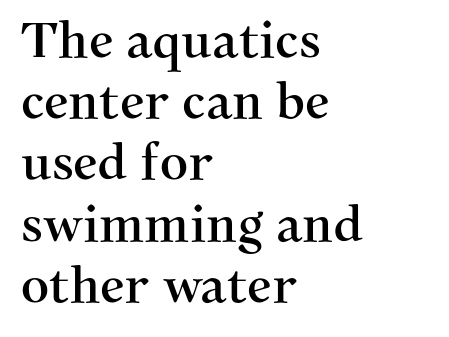
{"serif": "yes", "italic": "no", "width": "normal", "stroke_contrast": "medium", "x_height": "medium", "monospaced": "no", "underline": "no", "align": "left", "line_spacing": "normal", "line_spacing_ratio": 1.25, "letter_spacing": "normal", "letter_spacing_em": 0.0, "glyph_px": 49}
